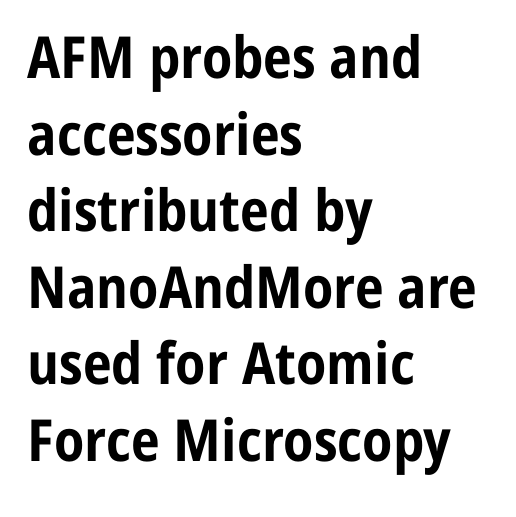
Caption: bold face, heavy strokes. Line beginnings align vertically; line endings do not. Proportional: the letters do not fall into vertical columns. Vertical strokes here are truly vertical. The glyphs are unaccompanied by any horizontal stroke below them. Horizontal bands of white between lines are of average thickness.
